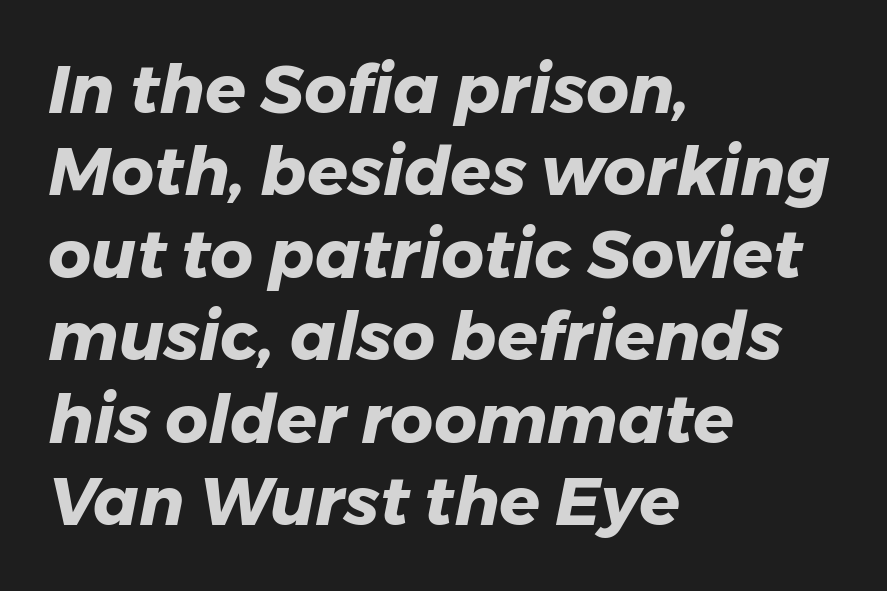
You could not count columns in this text — the font is proportionally spaced. A typesetter would call this zero additional tracking. Typesetter's note: full bold, strokes at maximum text heaviness. The area under the type is left untouched. The specimen reads as italic at a glance. The compositor pushed each line to the left boundary.
